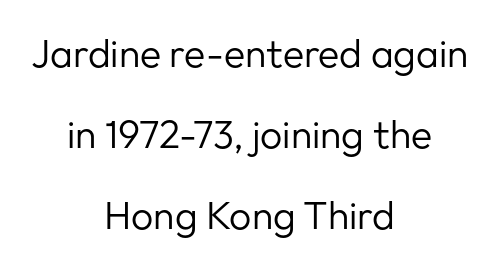
Q: Is the text bold? A: No.
Q: Is the text italic (slanted)? A: No, it is upright.
Q: Is the typeface a serif or a sans-serif typeface? A: Sans-serif.
Q: Is the text underlined? A: No.
Q: How is the paragraph aligned? A: Centered.
Q: Is the spacing between letters normal or unusually wide? A: Normal.
Q: Is the spacing between lines tight, normal or loose? A: Loose.
Q: Width (condensed, normal, or wide)? A: Normal.
Q: Stroke contrast? A: Low.
Q: x-height? A: Medium.
Q: Monospaced? A: No.
